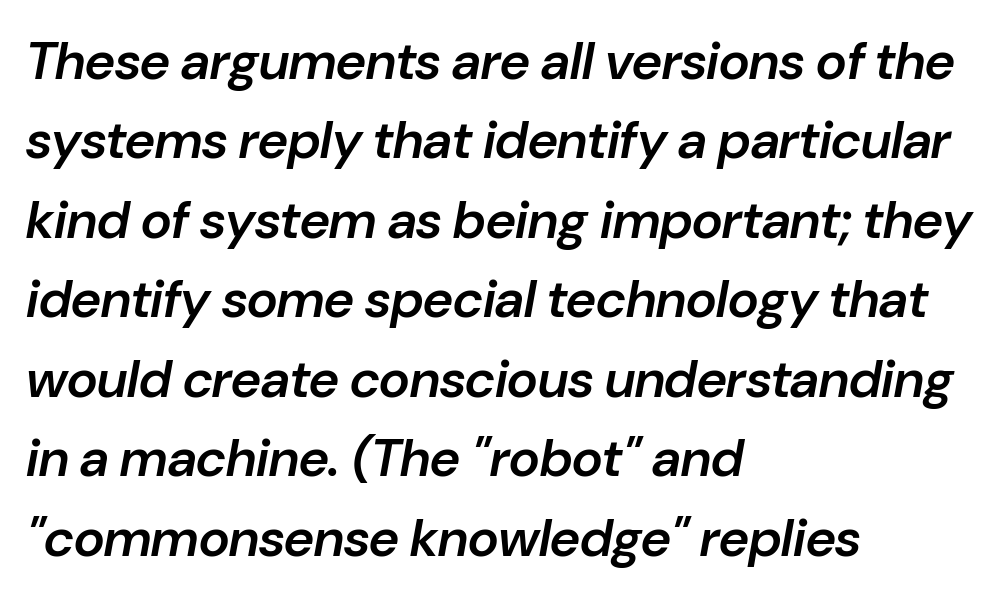
Q: Is the text bold? A: Semi-bold.
Q: Is the text italic (slanted)? A: Yes, it leans right by about 10 degrees.
Q: Is the text underlined? A: No.
Q: How is the paragraph aligned? A: Left-aligned.
Q: Is the spacing between letters normal or unusually wide? A: Normal.
Q: Is the spacing between lines tight, normal or loose? A: Normal.
Q: Width (condensed, normal, or wide)? A: Normal.
Q: Stroke contrast? A: Low.
Q: x-height? A: Medium.
Q: Monospaced? A: No.
